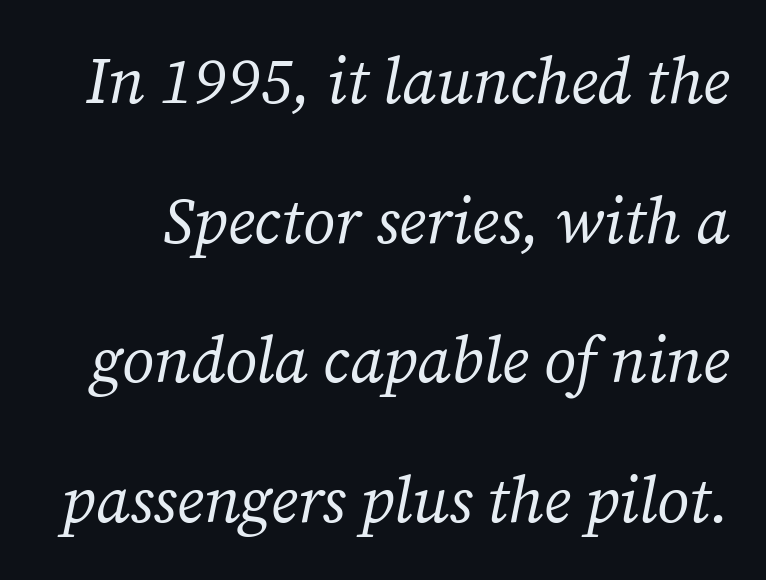
The image shows 64 px regular-weight serif type, italic (leaning right); set loose line spacing (2.18x), normal letter spacing, not underlined; medium stroke contrast and a medium x-height.
